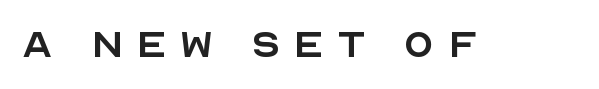
This sample uses expanded letter spacing, leaving extra air between glyphs. Do the characters align in a grid? No, the font is proportional. The font family rendered here belongs to the sans-serif group. A clean baseline with only descenders dipping below it. Weight: in the light-to-regular range. Posture: straight, roman, zero tilt.
